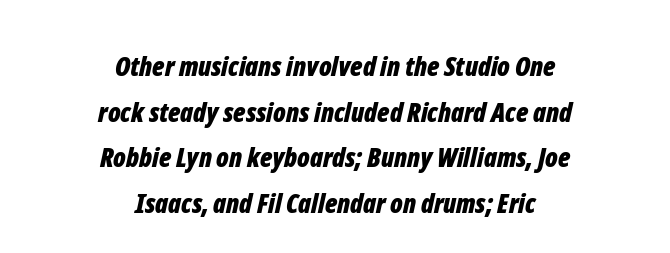
The image shows 27 px bold type, italic (leaning right); set centered, normal line spacing (1.69x), normal letter spacing, not underlined.
